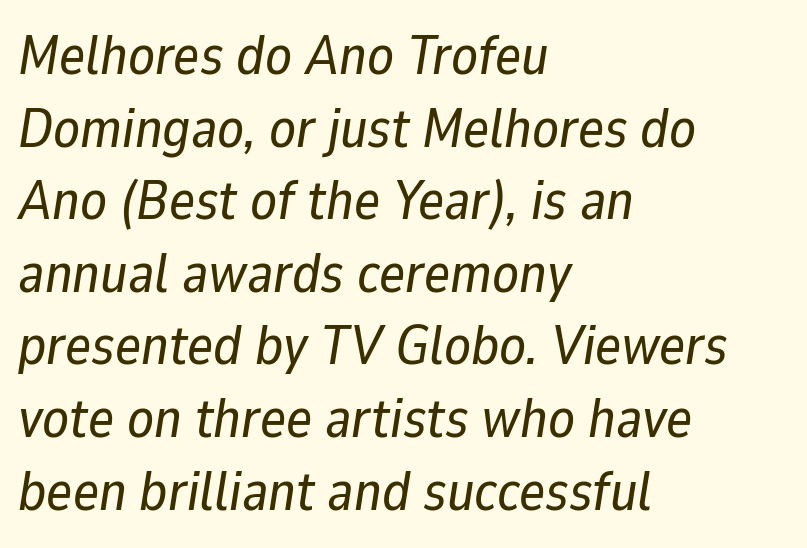
Q: Is the text italic (slanted)? A: Yes, it leans right by about 9 degrees.
Q: Is the text underlined? A: No.
Q: How is the paragraph aligned? A: Left-aligned.
Q: Is the spacing between letters normal or unusually wide? A: Normal.
Q: Is the spacing between lines tight, normal or loose? A: Normal.
Q: Width (condensed, normal, or wide)? A: Normal.
Q: Stroke contrast? A: Low.
Q: x-height? A: Medium.
Q: Monospaced? A: No.
